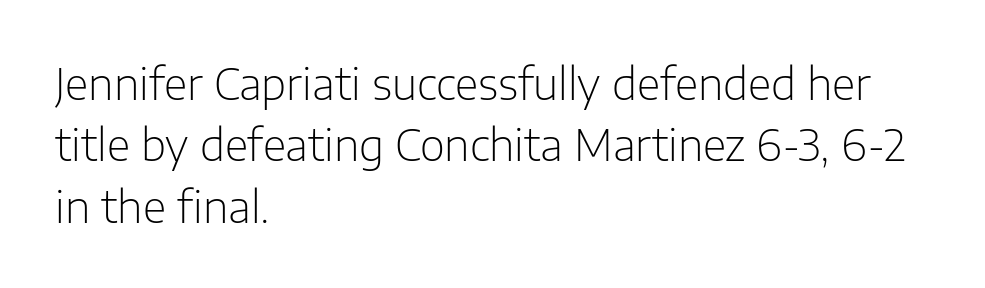
The passage shown is typeset with a sans-serif family. Students, note that the glyphs here touch the page at normal intervals. A normal amount of white space separates one row of letters from the next. Weight class: somewhere from thin through regular. Descenders hang freely into open space. Proportional: the letters do not fall into vertical columns.
